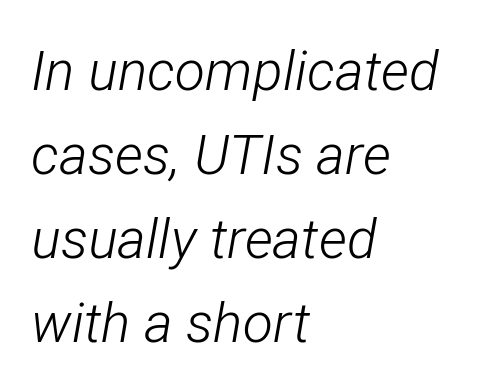
Q: Is the text bold? A: No.
Q: Is the text italic (slanted)? A: Yes, it leans right by about 12 degrees.
Q: Is the text underlined? A: No.
Q: How is the paragraph aligned? A: Left-aligned.
Q: Is the spacing between letters normal or unusually wide? A: Normal.
Q: Is the spacing between lines tight, normal or loose? A: Normal.
Q: Width (condensed, normal, or wide)? A: Condensed.
Q: Stroke contrast? A: Low.
Q: x-height? A: Medium.
Q: Monospaced? A: No.
